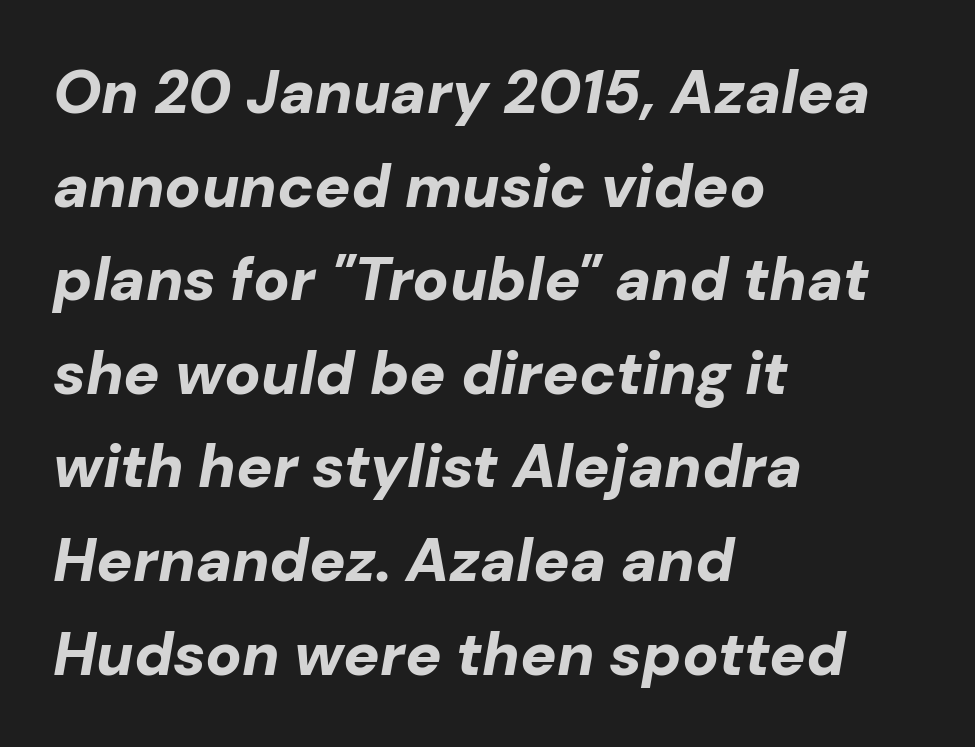
Q: Is the text bold? A: Yes.
Q: Is the text italic (slanted)? A: Yes, it leans right by about 10 degrees.
Q: Is the text underlined? A: No.
Q: How is the paragraph aligned? A: Left-aligned.
Q: Is the spacing between letters normal or unusually wide? A: Normal.
Q: Is the spacing between lines tight, normal or loose? A: Normal.
Q: Width (condensed, normal, or wide)? A: Normal.
Q: Stroke contrast? A: Low.
Q: x-height? A: Medium.
Q: Monospaced? A: No.
